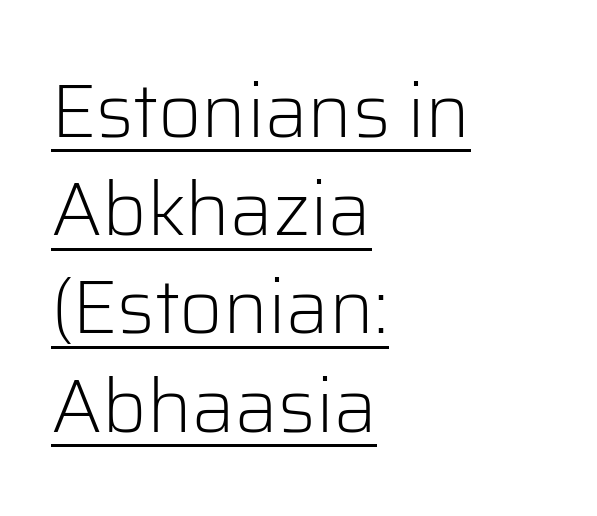
{"serif": "no", "italic": "no", "bold": "no", "weight": "light", "width": "normal", "stroke_contrast": "low", "x_height": "medium", "monospaced": "no", "underline": "yes", "align": "left", "line_spacing": "normal", "line_spacing_ratio": 1.31, "letter_spacing": "normal", "letter_spacing_em": 0.0, "glyph_px": 75}
